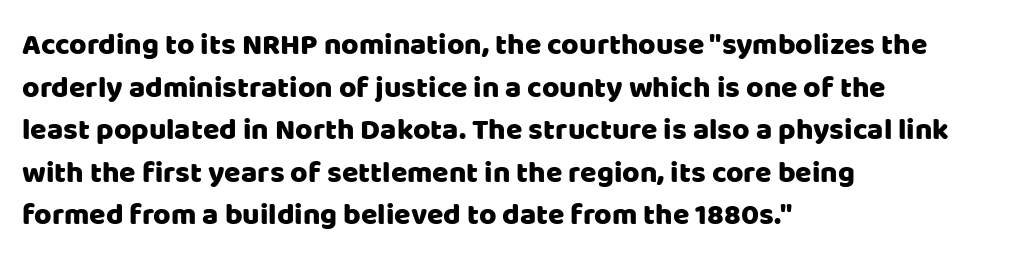
The image shows 30 px sans-serif type, upright; set left-aligned, normal line spacing (1.42x), normal letter spacing, not underlined; low stroke contrast and a large x-height.
